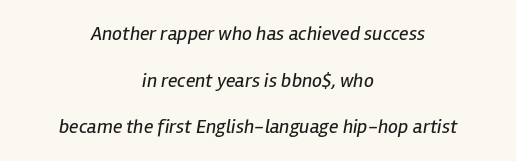
The image shows 20 px text type, italic (leaning right); set centered, loose line spacing (2.33x), normal letter spacing, not underlined.
